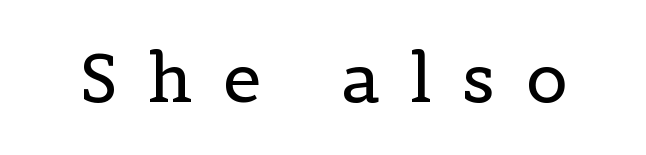
Q: Is the text bold? A: No.
Q: Is the text italic (slanted)? A: No, it is upright.
Q: Is the typeface a serif or a sans-serif typeface? A: Serif.
Q: Is the text underlined? A: No.
Q: Is the spacing between letters normal or unusually wide? A: Unusually wide.
Q: Width (condensed, normal, or wide)? A: Normal.
Q: x-height? A: Medium.
Q: Monospaced? A: No.
